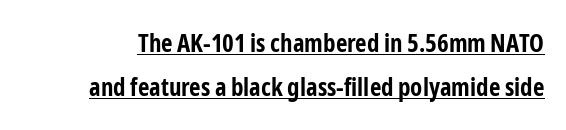
Look at the stroke-to-counter ratio: heavy, a bold. This sample uses plain, unmodified letter spacing. Underlined type. No italicization has been applied; the sample stays upright.
